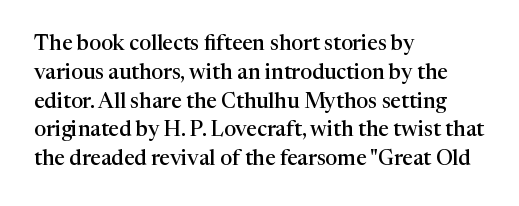
{"italic": "no", "bold": "semi", "underline": "no", "align": "left", "line_spacing": "normal", "line_spacing_ratio": 1.37, "letter_spacing": "normal", "letter_spacing_em": 0.0, "glyph_px": 21}
